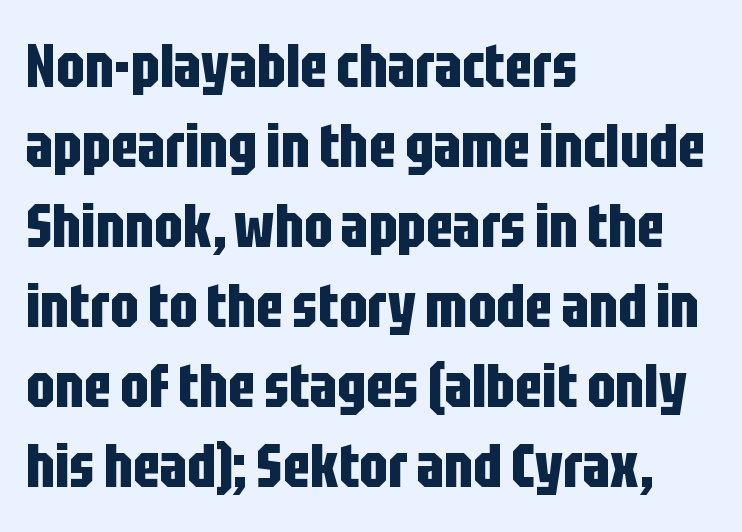
Q: Is the text bold? A: Yes.
Q: Is the text italic (slanted)? A: No, it is upright.
Q: Is the typeface a serif or a sans-serif typeface? A: Sans-serif.
Q: Is the text underlined? A: No.
Q: How is the paragraph aligned? A: Left-aligned.
Q: Is the spacing between letters normal or unusually wide? A: Normal.
Q: Is the spacing between lines tight, normal or loose? A: Normal.
Q: Width (condensed, normal, or wide)? A: Condensed.
Q: Stroke contrast? A: Low.
Q: x-height? A: Large.
Q: Monospaced? A: No.
